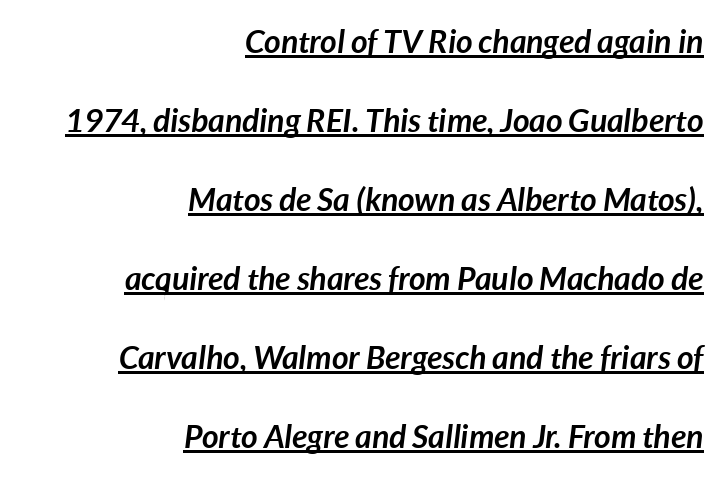
The image shows 32 px semibold type, italic (leaning right); set right-aligned, loose line spacing (2.47x), normal letter spacing, underlined; low stroke contrast and a medium x-height.
